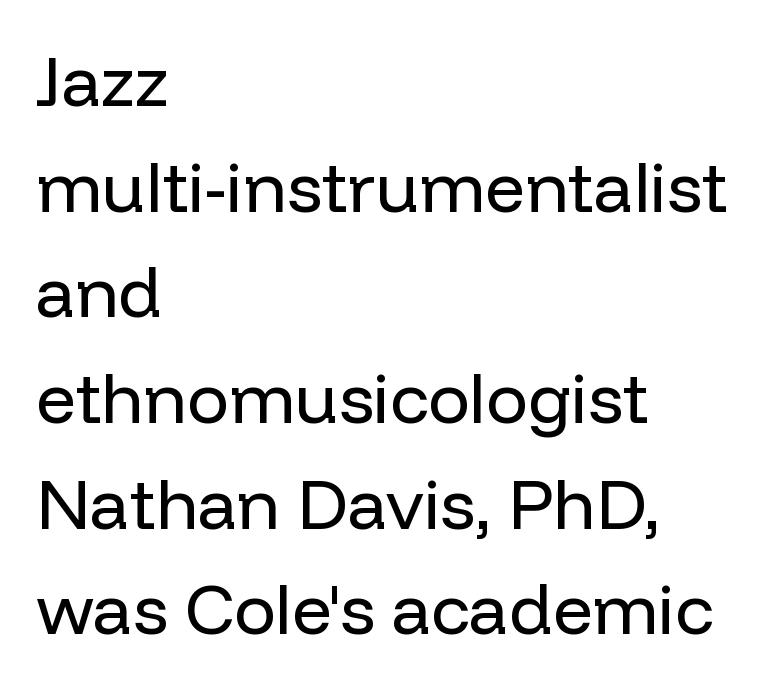
The ragged edge is on the right, which tells us the setting is flush left. Classification — sans serif. Words appear dense and cohesive because spacing is normal. The block of text has a typical density, with ordinary space between rows. Stems here are at most as thick as an everyday book face. Anything drawn beneath the words? Only blank space.
